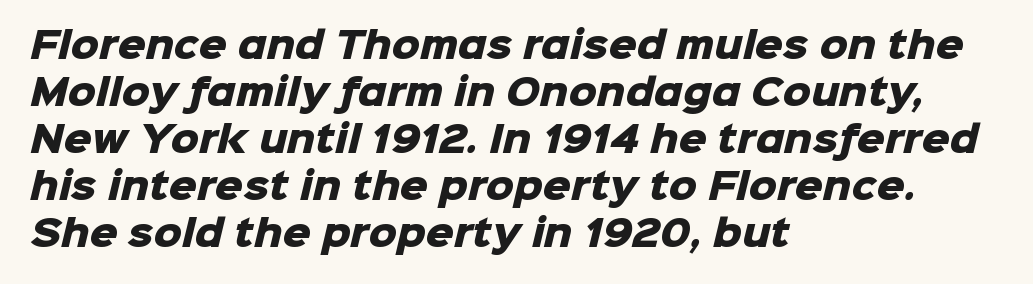
{"serif": "no", "bold": "yes", "weight": "heavy", "width": "normal", "stroke_contrast": "low", "x_height": "medium", "monospaced": "no", "underline": "no", "align": "left", "line_spacing": "normal", "line_spacing_ratio": 1.34, "letter_spacing": "normal", "letter_spacing_em": 0.0, "glyph_px": 35}
